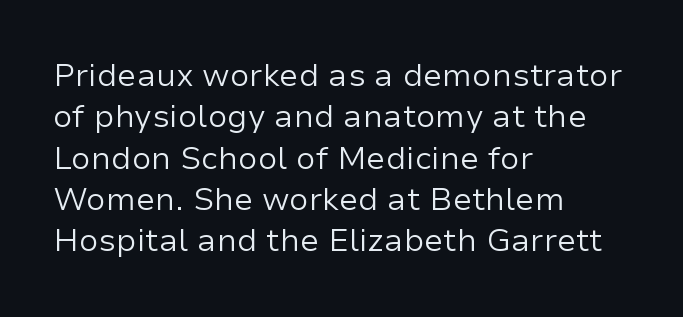
Q: Is the text bold? A: No.
Q: Is the text italic (slanted)? A: No, it is upright.
Q: Is the typeface a serif or a sans-serif typeface? A: Sans-serif.
Q: Is the text underlined? A: No.
Q: How is the paragraph aligned? A: Left-aligned.
Q: Is the spacing between letters normal or unusually wide? A: Normal.
Q: Is the spacing between lines tight, normal or loose? A: Normal.
Q: Width (condensed, normal, or wide)? A: Normal.
Q: Stroke contrast? A: Low.
Q: x-height? A: Medium.
Q: Monospaced? A: No.
